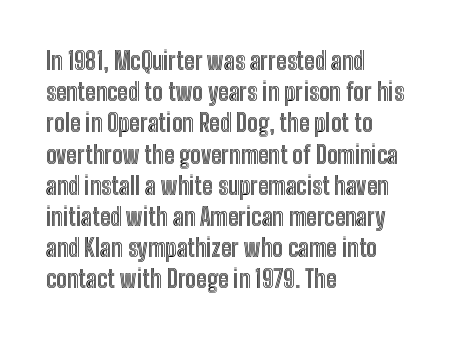
Q: Is the text italic (slanted)? A: No, it is upright.
Q: Is the text underlined? A: No.
Q: How is the paragraph aligned? A: Left-aligned.
Q: Is the spacing between letters normal or unusually wide? A: Normal.
Q: Is the spacing between lines tight, normal or loose? A: Normal.
